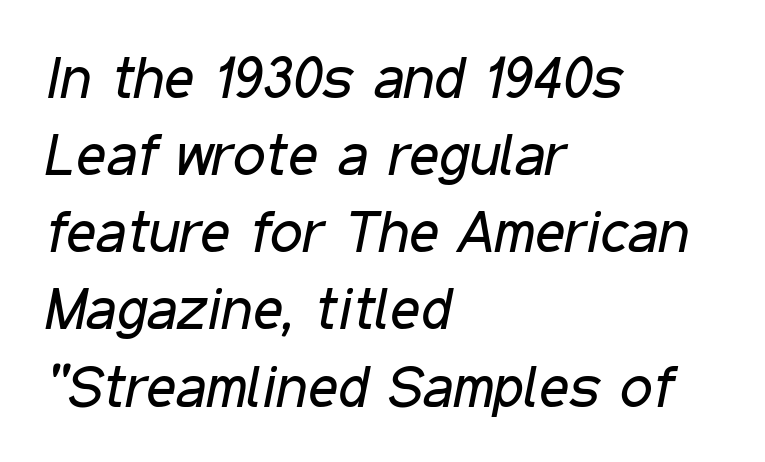
The setting favours the left margin, as ordinary paragraphs usually do. Leading: standard. The foot of each line stays bare and open. Rendered with sloped, italic letterforms. Does extra space separate the letters? No, they use regular spacing. Do the characters align in a grid? No, the font is proportional.
